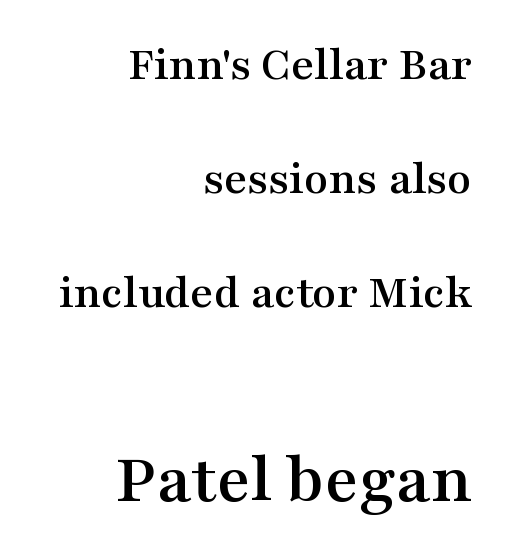
The image shows 73 px wide serif type, upright; set right-aligned, loose line spacing (2.33x), normal letter spacing, not underlined; the second (bottom) block is 1.49x larger; medium stroke contrast and a medium x-height.
